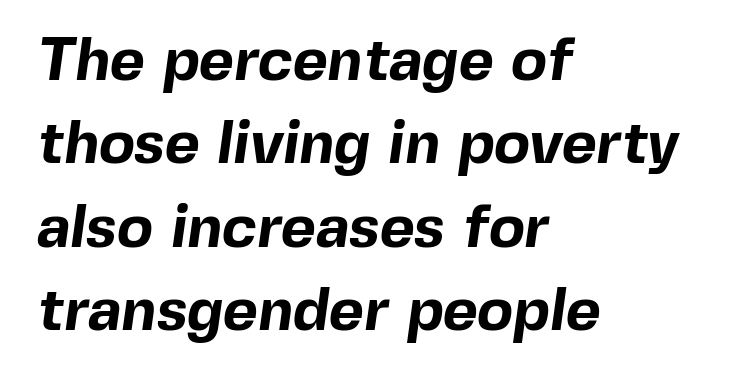
Q: Is the text bold? A: Yes.
Q: Is the typeface a serif or a sans-serif typeface? A: Sans-serif.
Q: Is the text underlined? A: No.
Q: How is the paragraph aligned? A: Left-aligned.
Q: Is the spacing between letters normal or unusually wide? A: Normal.
Q: Is the spacing between lines tight, normal or loose? A: Normal.
Q: Width (condensed, normal, or wide)? A: Normal.
Q: x-height? A: Medium.
Q: Monospaced? A: No.
